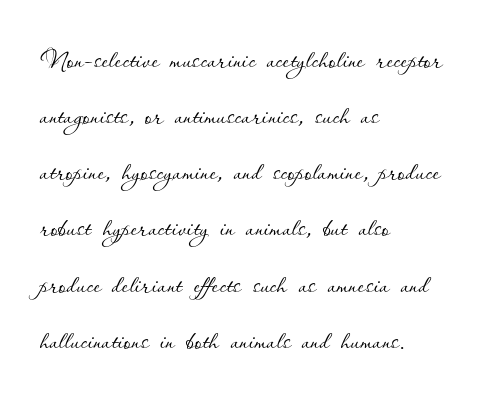
Q: Is the text bold? A: No.
Q: Is the text italic (slanted)? A: Yes.
Q: Is the text underlined? A: No.
Q: How is the paragraph aligned? A: Left-aligned.
Q: Is the spacing between letters normal or unusually wide? A: Normal.
Q: Is the spacing between lines tight, normal or loose? A: Normal.
Q: Width (condensed, normal, or wide)? A: Normal.
Q: Stroke contrast? A: Low.
Q: x-height? A: Small.
Q: Monospaced? A: No.
